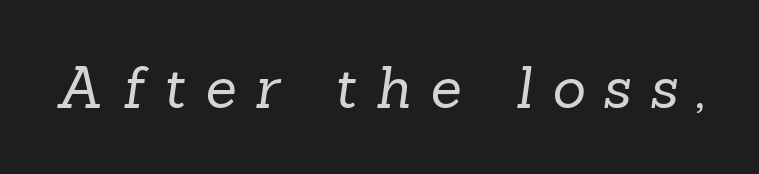
Q: Is the text bold? A: No.
Q: Is the typeface a serif or a sans-serif typeface? A: Serif.
Q: Is the text underlined? A: No.
Q: Is the spacing between letters normal or unusually wide? A: Unusually wide.
Q: Width (condensed, normal, or wide)? A: Normal.
Q: Stroke contrast? A: Low.
Q: x-height? A: Medium.
Q: Monospaced? A: No.
